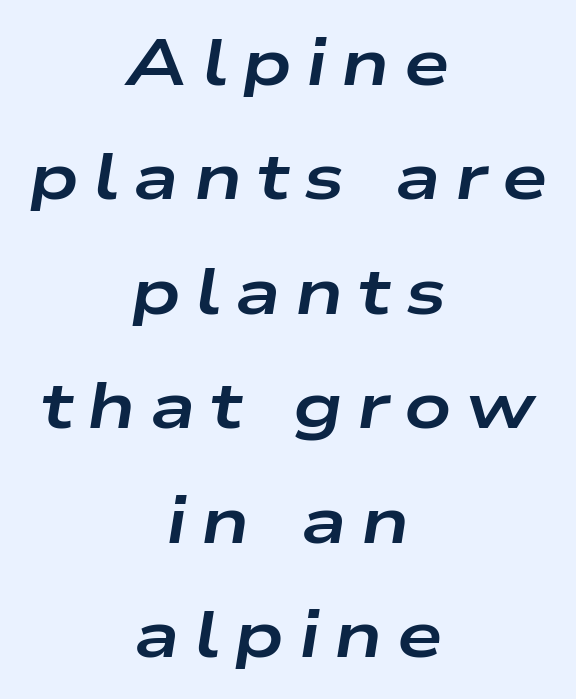
The image shows 65 px bold, wide type, italic (leaning right); set centered, line spacing 1.76x, unusually wide letter spacing (+0.22 em), not underlined; low stroke contrast and a medium x-height.
